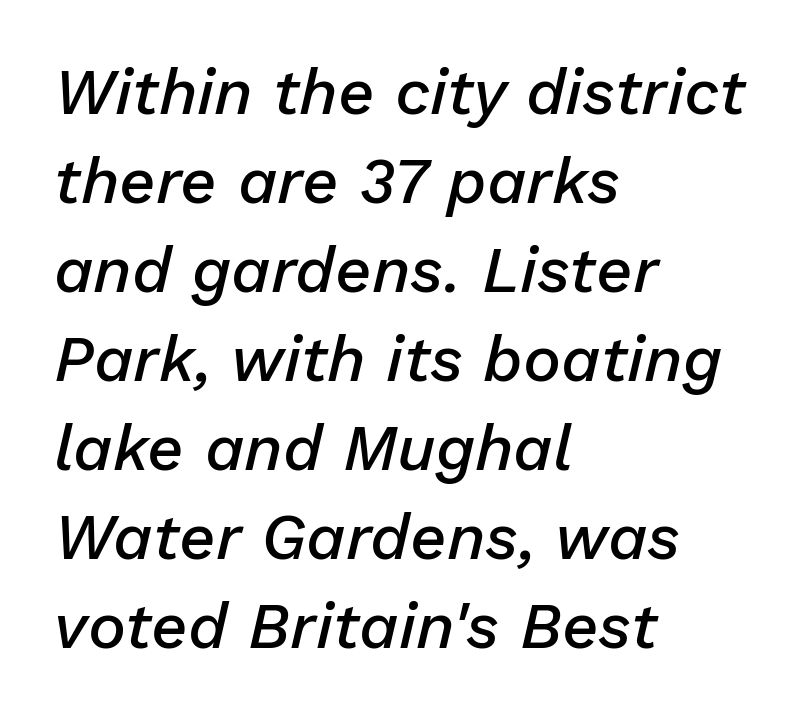
Style check: oblique. Compared with a centered layout, this one pins lines to the left instead. Type without underlining. Interline gaps are of average width in this sample. Firm but not heavy-handed strokes: this text is semibold. The face used here is proportionally spaced, like ordinary book or web type.
